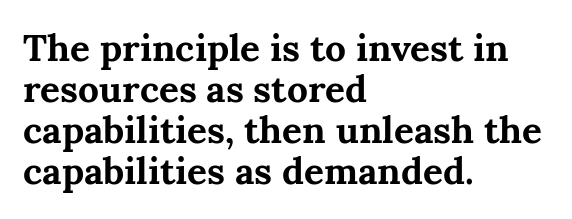
The rendering uses a bold face; every stroke is thick and dark. Each word holds together tightly as a unit, with standard inter-letter gaps. Unmarked baselines from the first word to the last. The text was rendered using a seriffed face with decorative stroke endings. A roman cut, with each character standing at attention.
